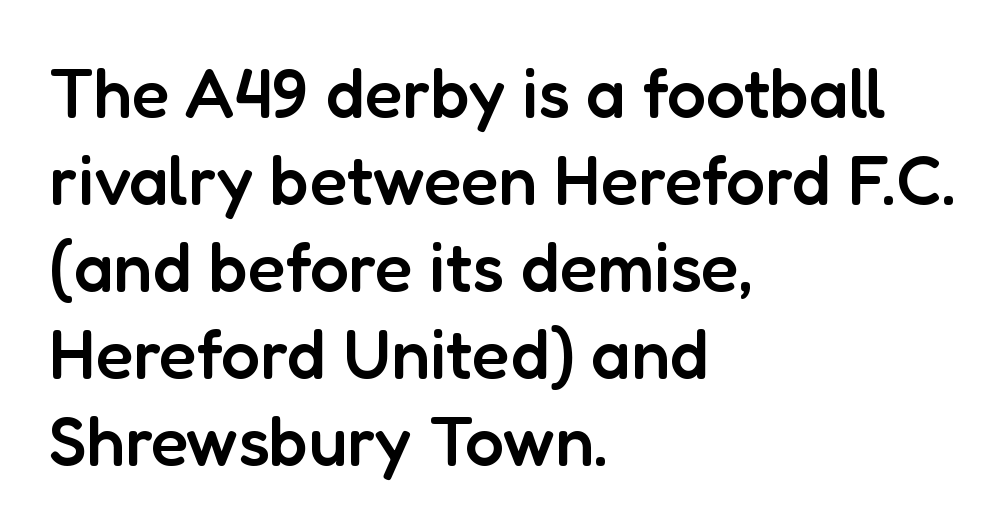
Q: Is the text bold? A: Semi-bold.
Q: Is the text italic (slanted)? A: No, it is upright.
Q: Is the typeface a serif or a sans-serif typeface? A: Sans-serif.
Q: Is the text underlined? A: No.
Q: How is the paragraph aligned? A: Left-aligned.
Q: Is the spacing between letters normal or unusually wide? A: Normal.
Q: Is the spacing between lines tight, normal or loose? A: Normal.
Q: Width (condensed, normal, or wide)? A: Normal.
Q: Stroke contrast? A: Low.
Q: x-height? A: Medium.
Q: Monospaced? A: No.
